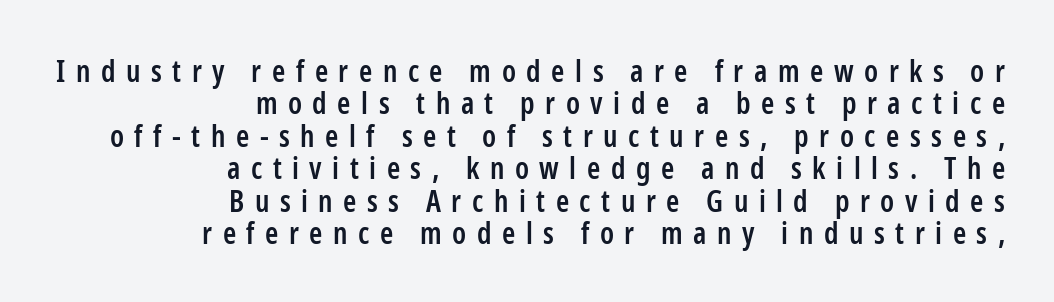
The image shows 30 px semibold, condensed sans-serif type, upright; set right-aligned, tight line spacing (1.08x), unusually wide letter spacing (+0.35 em), not underlined; low stroke contrast and a medium x-height.
